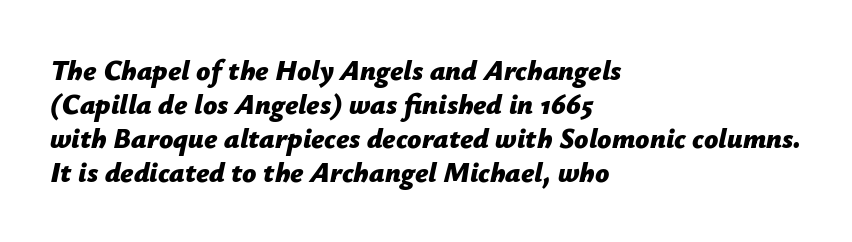
{"italic": "yes", "lean": "right", "slant_degrees": 12, "bold": "yes", "weight": "bold", "width": "normal", "stroke_contrast": "low", "x_height": "medium", "monospaced": "no", "underline": "no", "align": "left", "line_spacing_ratio": 1.22, "letter_spacing": "normal", "letter_spacing_em": 0.0, "glyph_px": 28}
